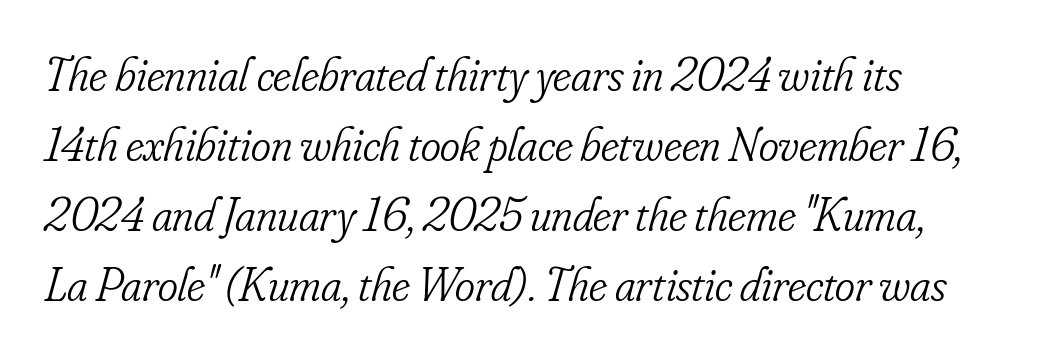
{"serif": "yes", "italic": "yes", "lean": "right", "slant_degrees": 16, "bold": "no", "weight": "light", "width": "condensed", "stroke_contrast": "low", "x_height": "small", "monospaced": "no", "underline": "no", "align": "left", "line_spacing": "normal", "line_spacing_ratio": 1.46, "letter_spacing": "normal", "letter_spacing_em": 0.0, "glyph_px": 48}
